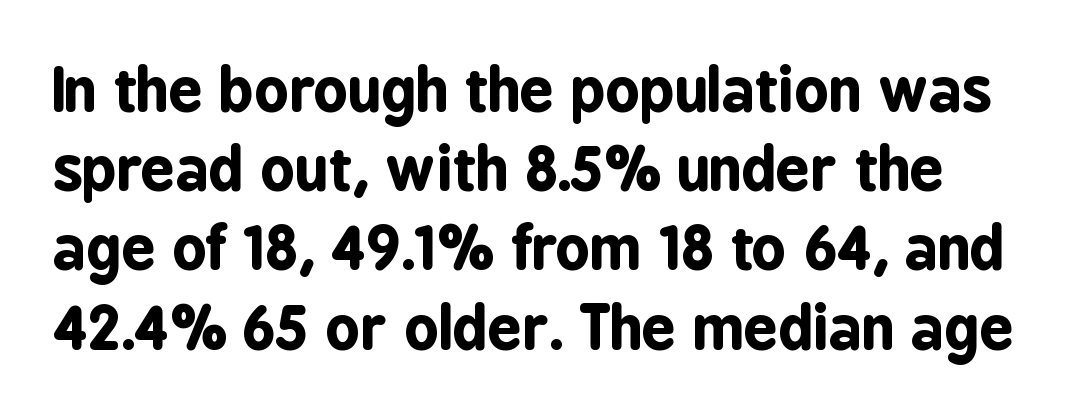
Q: Is the text bold? A: Yes.
Q: Is the text italic (slanted)? A: No, it is upright.
Q: Is the typeface a serif or a sans-serif typeface? A: Sans-serif.
Q: Is the text underlined? A: No.
Q: Is the spacing between letters normal or unusually wide? A: Normal.
Q: Is the spacing between lines tight, normal or loose? A: Normal.
Q: Width (condensed, normal, or wide)? A: Condensed.
Q: Stroke contrast? A: Low.
Q: x-height? A: Medium.
Q: Monospaced? A: No.
